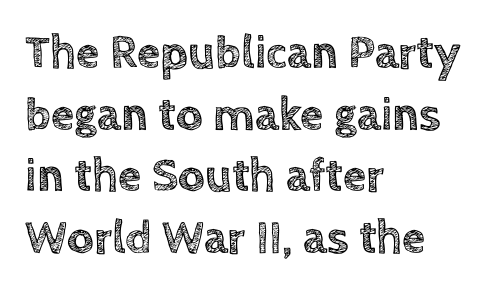
These lines sit exactly where default settings would place them. Rule under the text: the space is simply empty. Horizontal alignment here is leftward, the default for most running prose. Glyph-to-glyph distance matches everyday printed text. Character widths vary here, with narrow letters taking less room than wide ones. Posture: upright roman.
